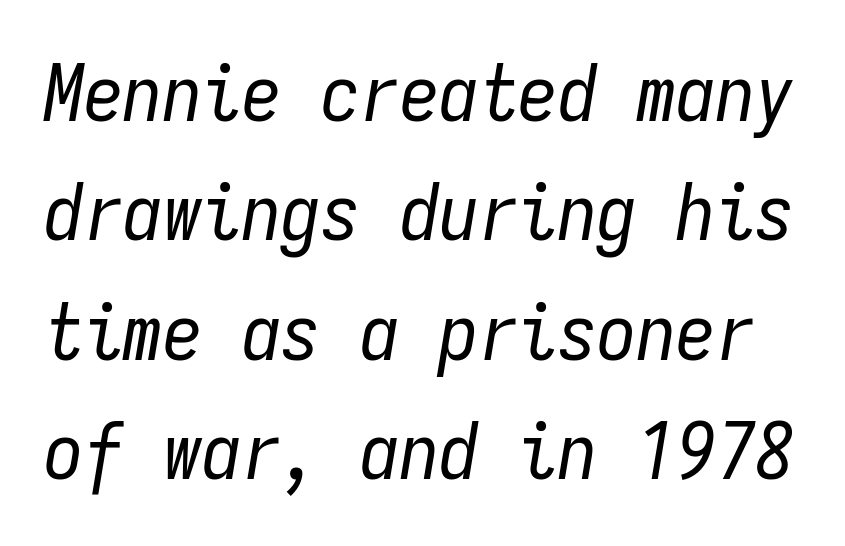
{"italic": "yes", "lean": "right", "slant_degrees": 9, "bold": "no", "weight": "regular", "width": "condensed", "stroke_contrast": "low", "x_height": "medium", "monospaced": "yes", "underline": "no", "line_spacing": "normal", "line_spacing_ratio": 1.51, "letter_spacing": "normal", "letter_spacing_em": 0.0, "glyph_px": 79}
